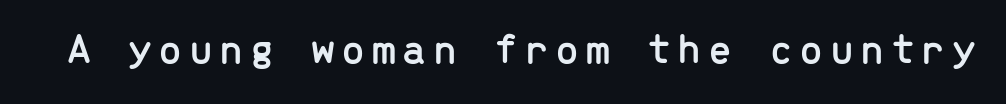
Q: Is the text italic (slanted)? A: No, it is upright.
Q: Is the typeface a serif or a sans-serif typeface? A: Sans-serif.
Q: Is the text underlined? A: No.
Q: Width (condensed, normal, or wide)? A: Normal.
Q: Stroke contrast? A: Low.
Q: x-height? A: Medium.
Q: Monospaced? A: Yes.
